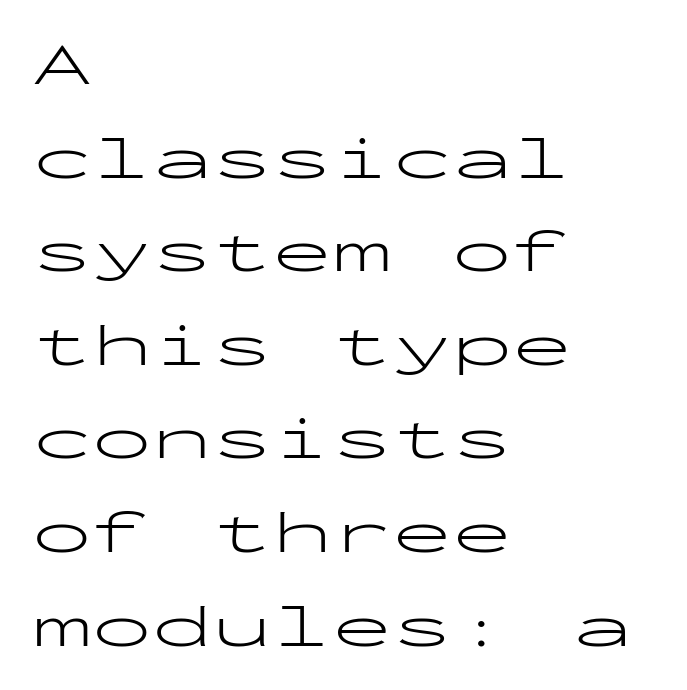
If you drew a ruler down the left edge, every line would touch it. Reading down the column, the eye jumps a familiar distance to each next line. The specimen omits any rule beneath the text block's lines. Each word holds together tightly as a unit, with standard inter-letter gaps. Font category for this specimen: sans-serif. The letters march in equal steps, a hallmark of fixed-pitch type.
